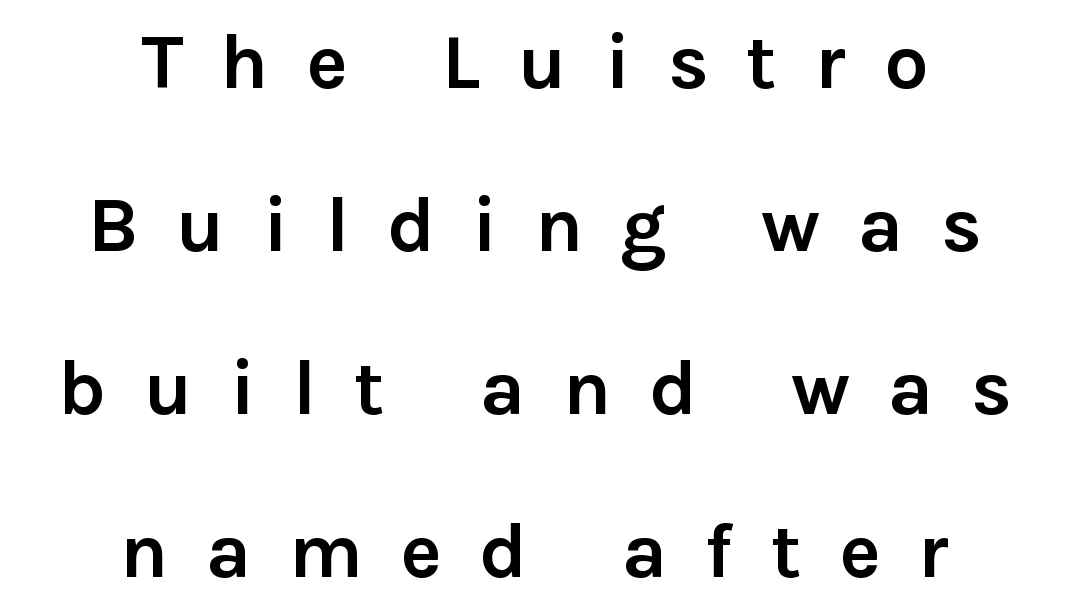
The rendering positions every line midway between the sides. The type sits square on the baseline with zero lean. Character widths vary here, with narrow letters taking less room than wide ones. Spacing between characters has been opened up far beyond the box default. Bare-footed words on every line.
